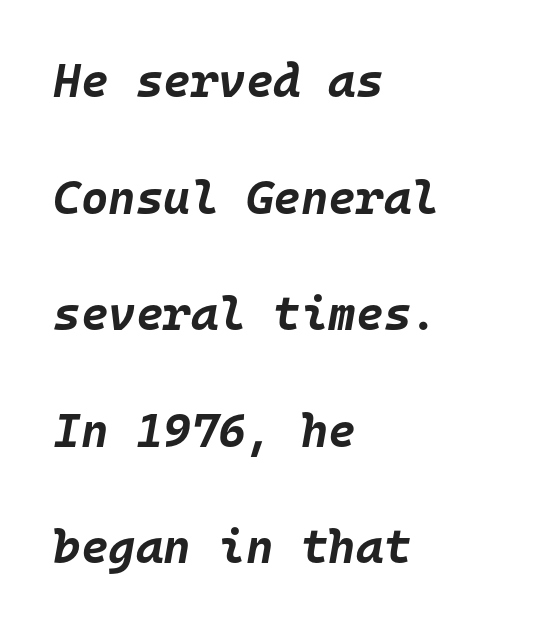
Q: Is the text bold? A: Yes.
Q: Is the text italic (slanted)? A: Yes, it leans right by about 10 degrees.
Q: Is the text underlined? A: No.
Q: How is the paragraph aligned? A: Left-aligned.
Q: Is the spacing between letters normal or unusually wide? A: Normal.
Q: Is the spacing between lines tight, normal or loose? A: Loose.
Q: Width (condensed, normal, or wide)? A: Normal.
Q: Stroke contrast? A: Low.
Q: x-height? A: Large.
Q: Monospaced? A: Yes.
